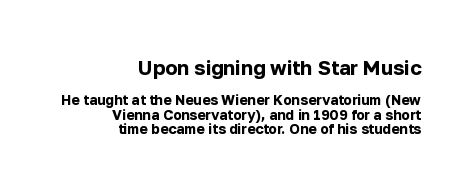
The image shows 20 px bold type, upright; set right-aligned, tight line spacing (1.02x), normal letter spacing, not underlined; the first (top) block is 1.43x larger.
